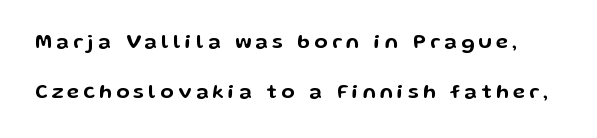
Q: Is the text italic (slanted)? A: No, it is upright.
Q: Is the text underlined? A: No.
Q: Is the spacing between letters normal or unusually wide? A: Unusually wide.
Q: Is the spacing between lines tight, normal or loose? A: Loose.
